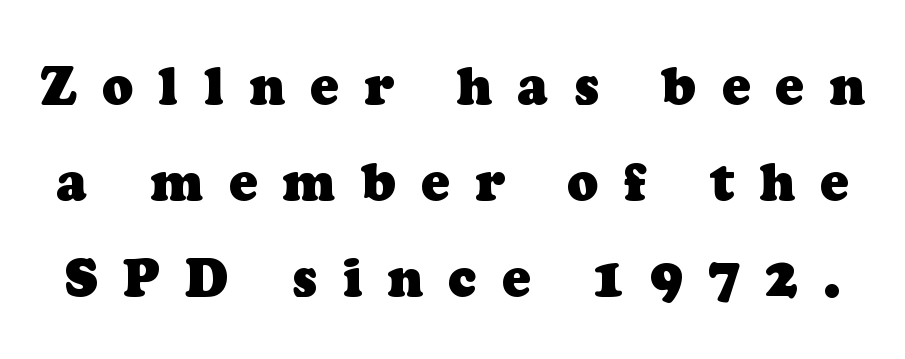
Q: Is the text bold? A: Yes.
Q: Is the typeface a serif or a sans-serif typeface? A: Serif.
Q: Is the text underlined? A: No.
Q: Is the spacing between letters normal or unusually wide? A: Unusually wide.
Q: Width (condensed, normal, or wide)? A: Normal.
Q: Stroke contrast? A: Low.
Q: x-height? A: Medium.
Q: Monospaced? A: No.
